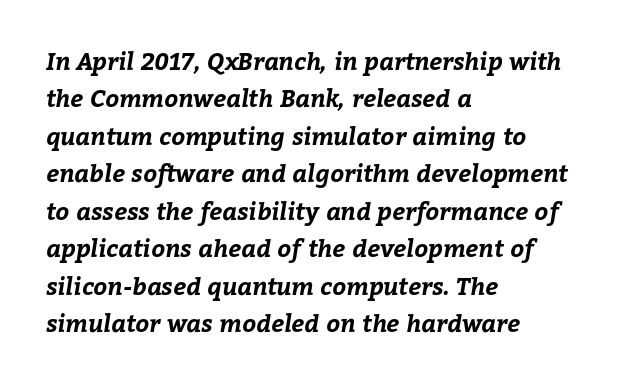
The image shows 24 px bold type; set left-aligned, normal line spacing (1.56x), normal letter spacing, not underlined.
